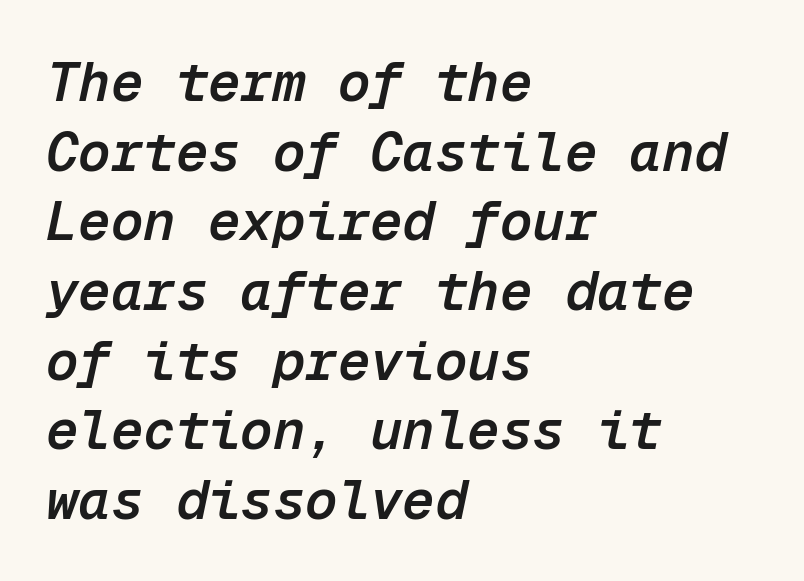
{"italic": "yes", "lean": "right", "slant_degrees": 12, "bold": "semi", "weight": "semibold", "width": "normal", "stroke_contrast": "low", "x_height": "medium", "monospaced": "yes", "underline": "no", "align": "left", "line_spacing": "normal", "line_spacing_ratio": 1.29, "letter_spacing": "normal", "letter_spacing_em": 0.0, "glyph_px": 54}
